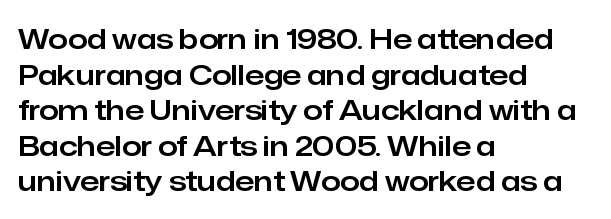
The image shows 28 px sans-serif type, upright; set left-aligned, normal line spacing (1.27x), normal letter spacing, not underlined; low stroke contrast and a medium x-height.
